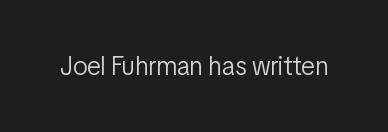
Q: Is the text bold? A: No.
Q: Is the text italic (slanted)? A: No, it is upright.
Q: Is the text underlined? A: No.
Q: Is the spacing between letters normal or unusually wide? A: Normal.
